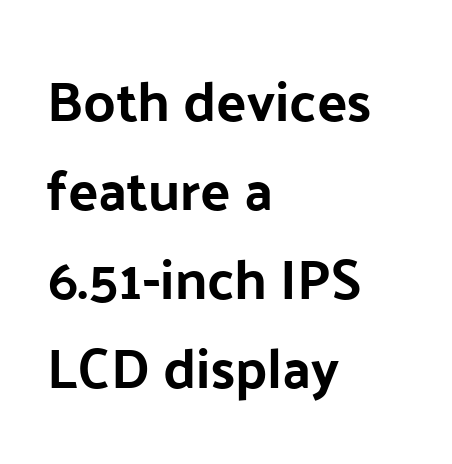
{"serif": "no", "italic": "no", "width": "normal", "stroke_contrast": "low", "x_height": "medium", "monospaced": "no", "underline": "no", "align": "left", "line_spacing": "normal", "line_spacing_ratio": 1.59, "letter_spacing": "normal", "letter_spacing_em": 0.0, "glyph_px": 56}
